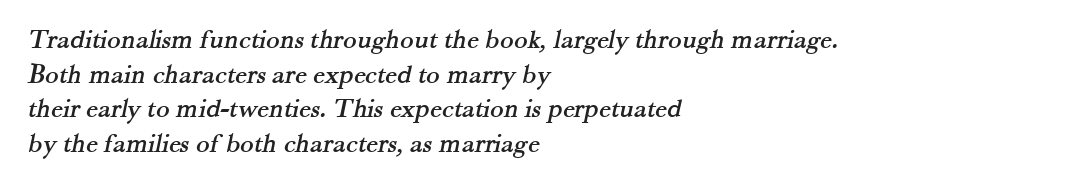
Q: Is the typeface a serif or a sans-serif typeface? A: Serif.
Q: Is the text underlined? A: No.
Q: How is the paragraph aligned? A: Left-aligned.
Q: Is the spacing between letters normal or unusually wide? A: Normal.
Q: Width (condensed, normal, or wide)? A: Normal.
Q: Stroke contrast? A: Medium.
Q: x-height? A: Small.
Q: Monospaced? A: No.
